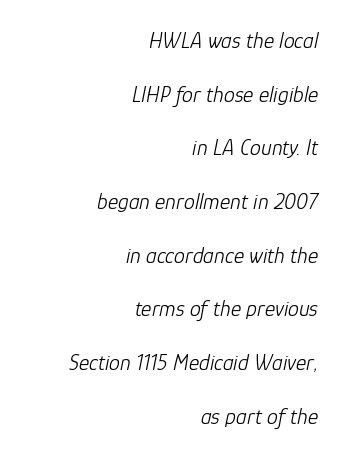
{"italic": "yes", "lean": "right", "slant_degrees": 12, "bold": "no", "underline": "no", "align": "right", "line_spacing": "loose", "line_spacing_ratio": 2.44, "letter_spacing": "normal", "letter_spacing_em": 0.0, "glyph_px": 22}
